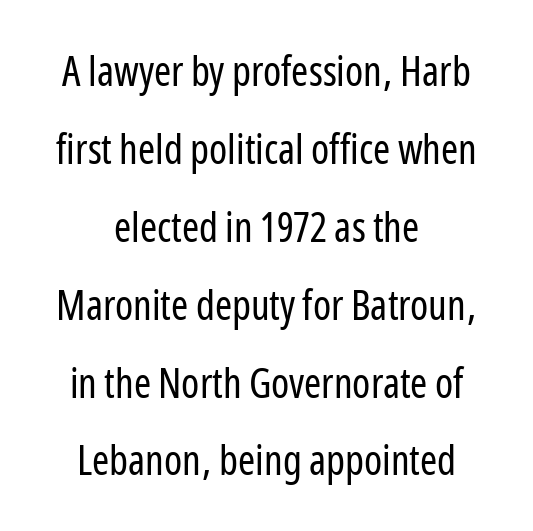
{"serif": "no", "italic": "no", "bold": "no", "weight": "regular", "width": "condensed", "stroke_contrast": "low", "x_height": "medium", "monospaced": "no", "underline": "no", "align": "center", "line_spacing": "loose", "line_spacing_ratio": 1.9, "letter_spacing": "normal", "letter_spacing_em": 0.0, "glyph_px": 41}
